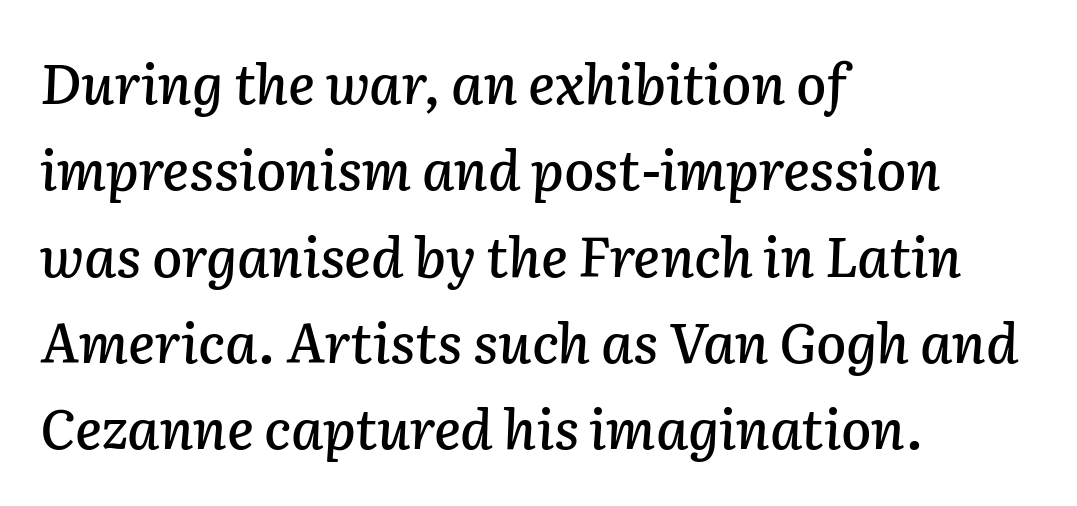
If you measured baseline to baseline, you'd find a middling distance. Reading down the block, your eye returns to a fixed left position each line. A typesetter would call this zero additional tracking. The space directly below the letters is spotless. Italic? Definitely — the glyphs are oblique.
